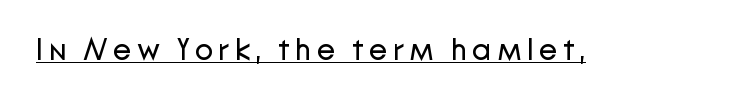
The letters stand upright; this is a roman face. Typographically, this falls in the sans-serif category. Honestly, the underline is the first thing you notice here. Spacing verdict: proportional, widths tailored to each character. Bold? No — there's no thickening of the strokes.
